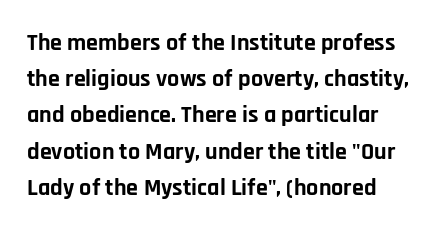
The vertical gap from one line to the next is medium. In terms of posture, this sample is upright. Look at the stroke-to-counter ratio: heavy, a bold. Clear beneath every line of the passage. Casual observation: everything's shoved over to the left. You could call the tracking neutral — neither tight nor loose.
